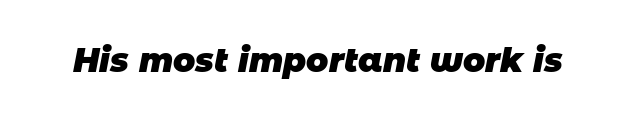
{"serif": "no", "bold": "yes", "weight": "heavy", "width": "normal", "stroke_contrast": "low", "x_height": "large", "monospaced": "no", "underline": "no", "letter_spacing": "normal", "letter_spacing_em": 0.0, "glyph_px": 33}
